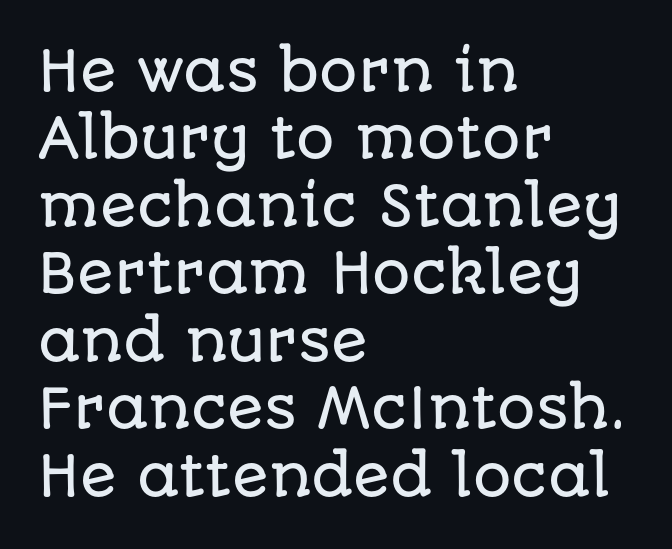
Interline gaps are of average width in this sample. In terms of letterform style, serifs are entirely absent. A typesetter would mark this as roman, not italic. Teacher's note: observe the even left margin — that is flush-left alignment. The zone under the glyphs is completely vacant. Inter-character spacing is left at the font's built-in metrics.
